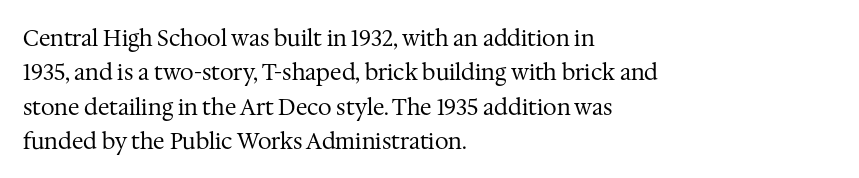
The image shows 22 px text type, upright; set left-aligned, normal line spacing (1.56x), normal letter spacing, not underlined.
